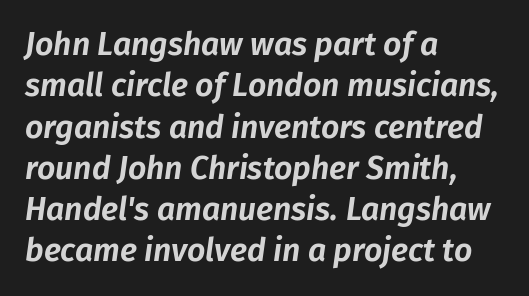
Observe the ordinary spacing: letters are neighbours, not strangers. Does the lettering tilt? It does — this is italic. Plain, unruled lines of type. Compared with a centered layout, this one pins lines to the left instead. Leading: standard.
